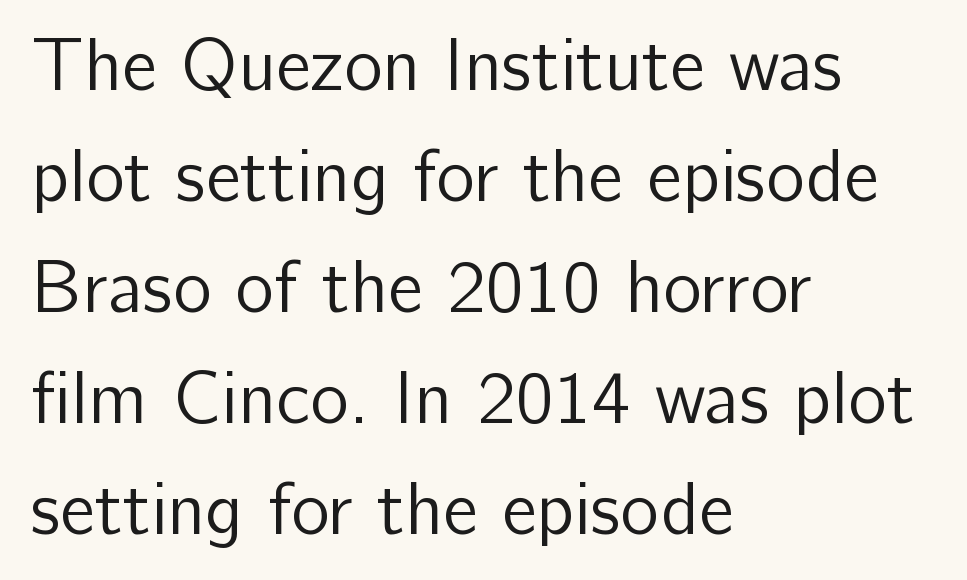
A typesetter would call this proportional, since set widths differ per character. Notice how the stems are strictly vertical — no italics here. Descenders are the only things crossing below the line. Bold? No — there's no thickening of the strokes. Layout note: lines flush left.
